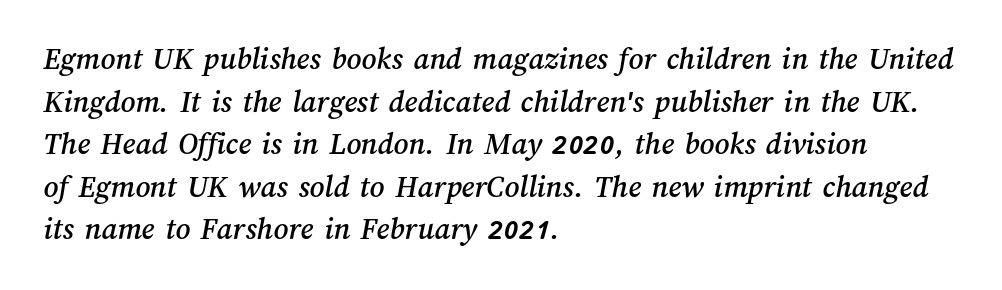
The image shows 32 px text type; set left-aligned, normal line spacing (1.33x), normal letter spacing, not underlined; medium stroke contrast and a medium x-height.
